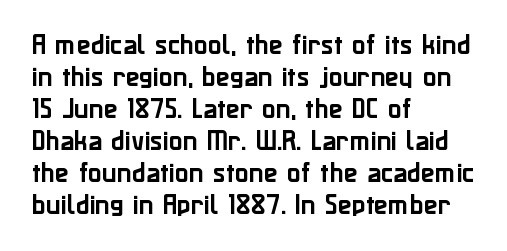
These lines are set flush left with a ragged right edge. Nope, not italic — everything's standing straight. Observe the ordinary spacing: letters are neighbours, not strangers. Vertically, the passage feels balanced, rows spaced as you'd expect. Has an underline been added? It has not.
